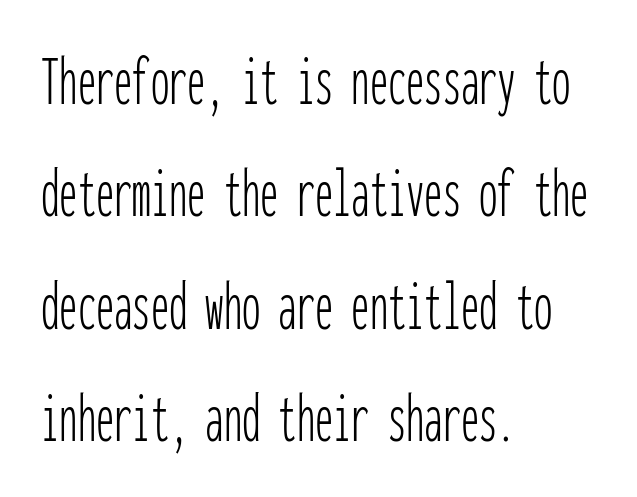
Q: Is the text bold? A: No.
Q: Is the text italic (slanted)? A: No, it is upright.
Q: Is the typeface a serif or a sans-serif typeface? A: Sans-serif.
Q: Is the text underlined? A: No.
Q: How is the paragraph aligned? A: Left-aligned.
Q: Is the spacing between letters normal or unusually wide? A: Normal.
Q: Is the spacing between lines tight, normal or loose? A: Normal.
Q: Width (condensed, normal, or wide)? A: Condensed.
Q: Stroke contrast? A: Low.
Q: x-height? A: Medium.
Q: Monospaced? A: Yes.
